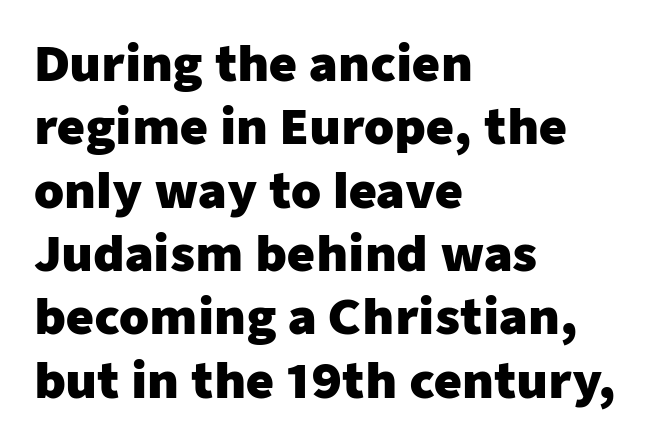
The image shows 48 px heavy sans-serif type, upright; set left-aligned, normal line spacing (1.32x), normal letter spacing, not underlined; low stroke contrast and a medium x-height.
